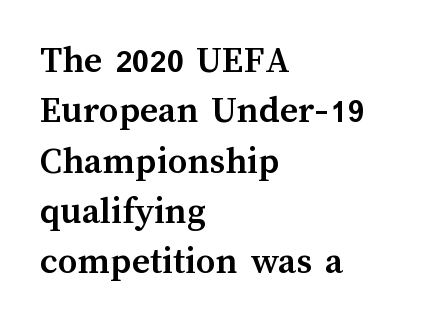
Q: Is the text bold? A: Yes.
Q: Is the text italic (slanted)? A: No, it is upright.
Q: Is the text underlined? A: No.
Q: How is the paragraph aligned? A: Left-aligned.
Q: Is the spacing between letters normal or unusually wide? A: Normal.
Q: Is the spacing between lines tight, normal or loose? A: Normal.
Q: Width (condensed, normal, or wide)? A: Normal.
Q: Stroke contrast? A: Medium.
Q: x-height? A: Medium.
Q: Monospaced? A: No.
